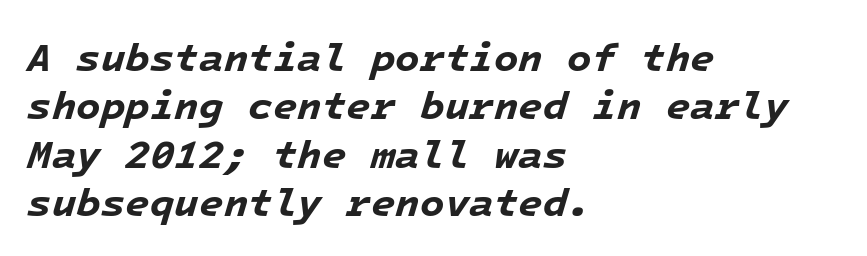
The image shows 40 px bold type, italic (leaning right), monospaced; set left-aligned, line spacing 1.21x, normal letter spacing, not underlined; low stroke contrast and a medium x-height.
